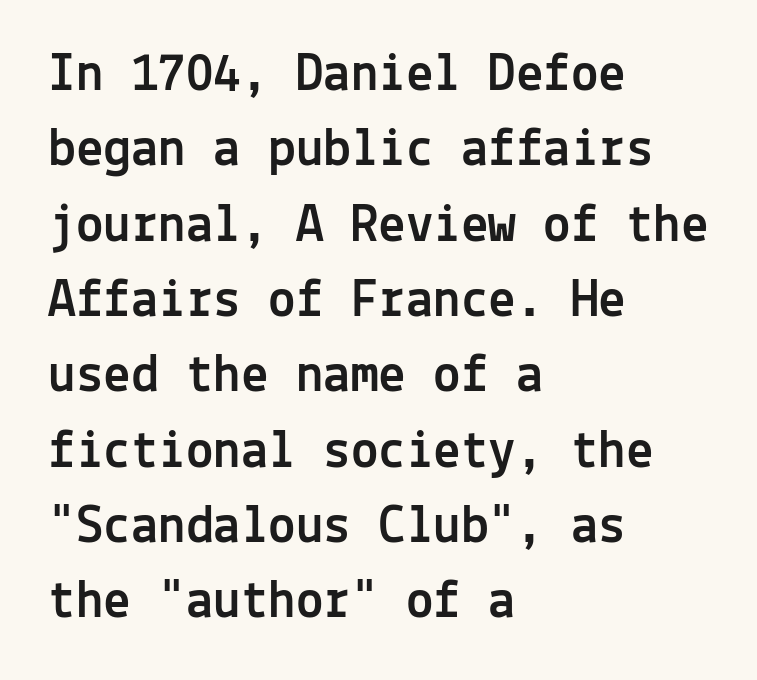
{"serif": "no", "italic": "no", "width": "normal", "x_height": "medium", "monospaced": "yes", "underline": "no", "align": "left", "line_spacing": "normal", "line_spacing_ratio": 1.37, "letter_spacing": "normal", "letter_spacing_em": 0.0, "glyph_px": 55}
